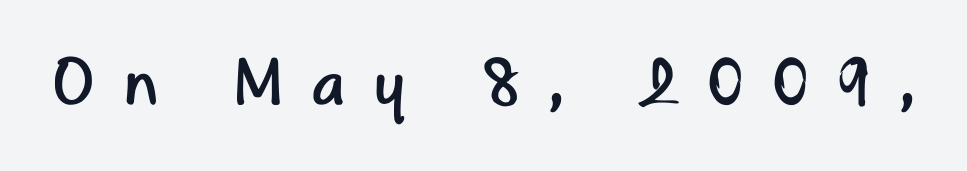
{"serif": "no", "italic": "no", "bold": "no", "weight": "regular", "width": "normal", "stroke_contrast": "low", "x_height": "small", "monospaced": "no", "underline": "no", "letter_spacing": "wide", "letter_spacing_em": 0.44, "glyph_px": 66}
